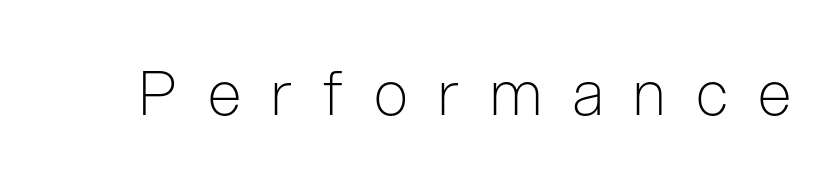
Check the space under the baseline: it is left empty. This sample uses expanded letter spacing, leaving extra air between glyphs. You can tell it's not italic because the verticals are truly vertical. Classification — sans serif.
